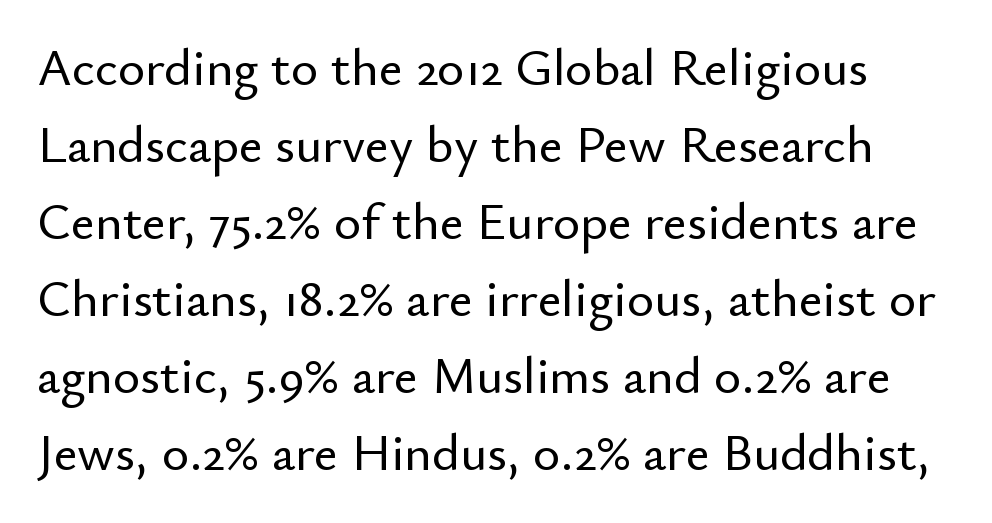
I'd call this a sans setting — the letters go barefoot. The letterforms sit shoulder to shoulder at normal distance. The space directly below the letters is spotless. Think of a printed novel: that variable character pitch is what you see here.
